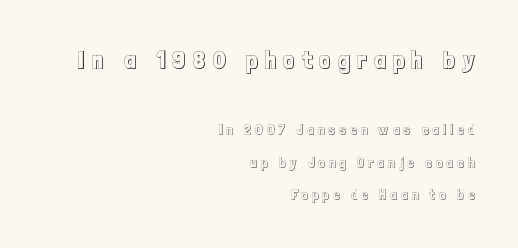
Q: Is the text italic (slanted)? A: No, it is upright.
Q: Is the text underlined? A: No.
Q: How is the paragraph aligned? A: Right-aligned.
Q: Is the spacing between letters normal or unusually wide? A: Unusually wide.
Q: Is the spacing between lines tight, normal or loose? A: Loose.
Q: Which block of text is set in a larger size, the first (top) or the second (bottom)? A: The first (top) one.
